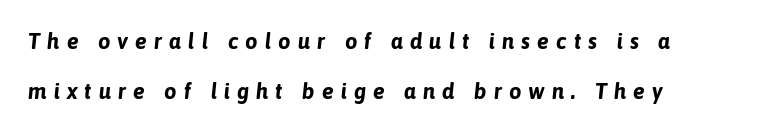
The image shows 22 px bold type, italic (leaning right); set loose line spacing (2.28x), unusually wide letter spacing (+0.32 em), not underlined.
